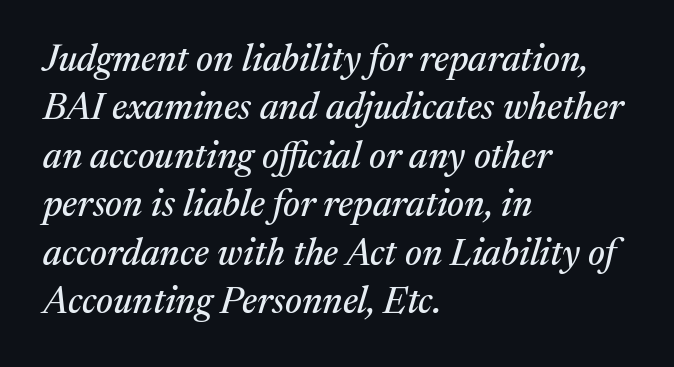
Q: Is the text italic (slanted)? A: Yes, it leans right by about 17 degrees.
Q: Is the typeface a serif or a sans-serif typeface? A: Serif.
Q: Is the text underlined? A: No.
Q: How is the paragraph aligned? A: Left-aligned.
Q: Is the spacing between letters normal or unusually wide? A: Normal.
Q: Is the spacing between lines tight, normal or loose? A: Normal.
Q: Width (condensed, normal, or wide)? A: Normal.
Q: Stroke contrast? A: Medium.
Q: x-height? A: Medium.
Q: Monospaced? A: No.
